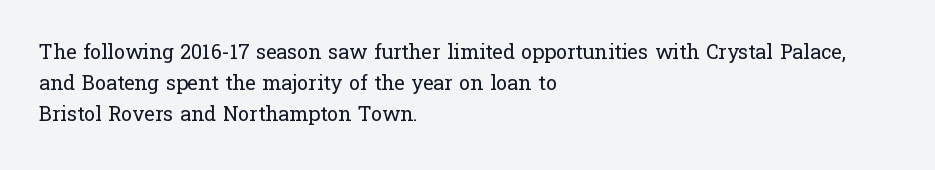
The face looks like a standard text weight, possibly lighter. The type is set solid horizontally, with unmodified tracking. The lettering stays uniformly vertical, giving the passage a roman look. Leading: standard. Casual observation: everything's shoved over to the left.
